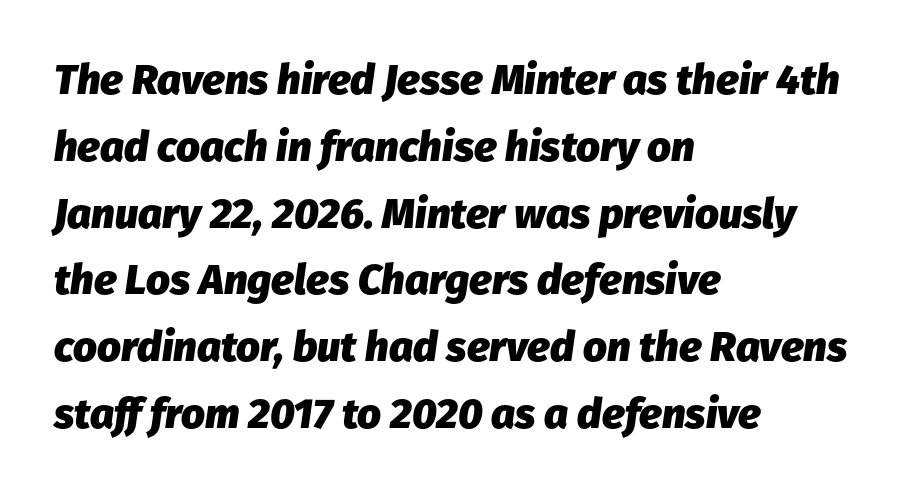
Q: Is the text bold? A: Yes.
Q: Is the text italic (slanted)? A: Yes, it leans right by about 8 degrees.
Q: Is the text underlined? A: No.
Q: How is the paragraph aligned? A: Left-aligned.
Q: Is the spacing between letters normal or unusually wide? A: Normal.
Q: Is the spacing between lines tight, normal or loose? A: Normal.
Q: Width (condensed, normal, or wide)? A: Normal.
Q: Stroke contrast? A: Low.
Q: x-height? A: Medium.
Q: Monospaced? A: No.
